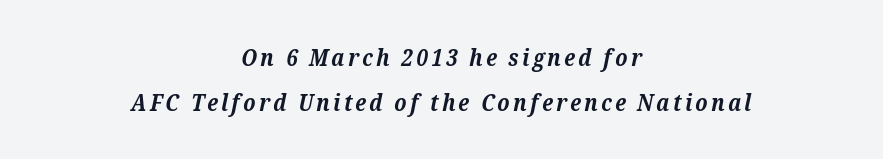
Q: Is the text bold? A: Yes.
Q: Is the text italic (slanted)? A: Yes, it leans right by about 12 degrees.
Q: Is the text underlined? A: No.
Q: How is the paragraph aligned? A: Centered.
Q: Is the spacing between lines tight, normal or loose? A: Loose.
